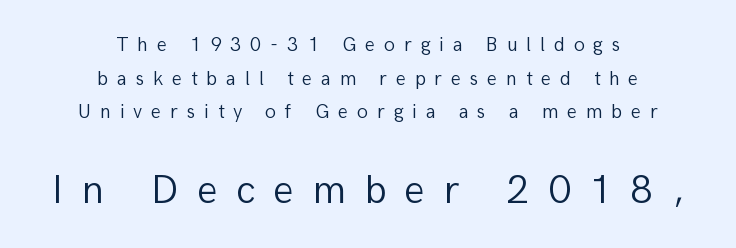
{"serif": "no", "italic": "no", "bold": "no", "weight": "light", "width": "normal", "stroke_contrast": "low", "x_height": "medium", "monospaced": "no", "underline": "no", "align": "center", "line_spacing": "normal", "line_spacing_ratio": 1.68, "letter_spacing": "wide", "letter_spacing_em": 0.44, "larger_block": "second", "size_ratio": 2.05, "glyph_px": 41}
